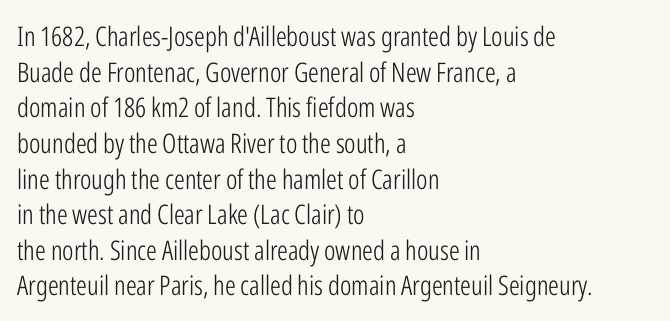
Notice how descenders clear the ascenders below comfortably — that's standard leading. Rule under the text: the space is simply empty. This rendering uses left alignment, leaving the right contour irregular. The type sits square on the baseline with zero lean. The font sits on the lighter half of the weight spectrum, regular included. The gaps between neighbouring characters are ordinary and unremarkable.
